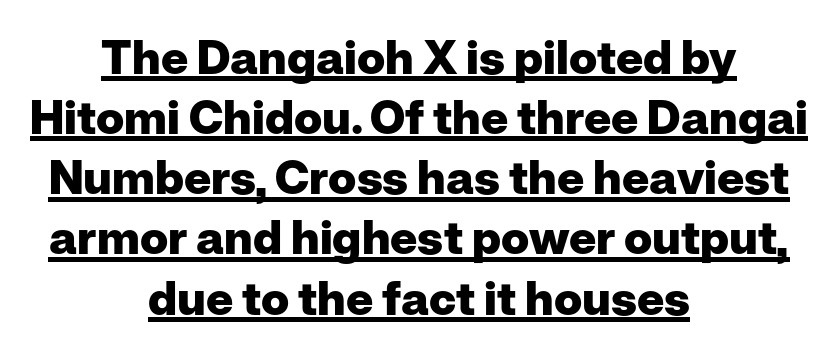
Q: Is the text bold? A: Yes.
Q: Is the text italic (slanted)? A: No, it is upright.
Q: Is the typeface a serif or a sans-serif typeface? A: Sans-serif.
Q: Is the text underlined? A: Yes.
Q: How is the paragraph aligned? A: Centered.
Q: Is the spacing between letters normal or unusually wide? A: Normal.
Q: Is the spacing between lines tight, normal or loose? A: Normal.
Q: Width (condensed, normal, or wide)? A: Normal.
Q: Stroke contrast? A: Low.
Q: x-height? A: Medium.
Q: Monospaced? A: No.
